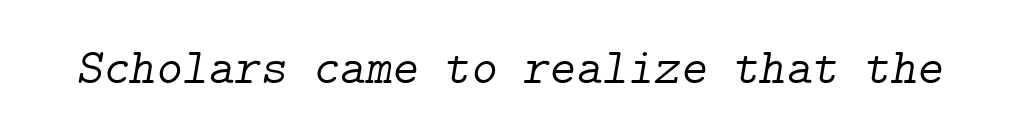
{"serif": "yes", "italic": "yes", "lean": "right", "slant_degrees": 9, "bold": "no", "weight": "light", "width": "normal", "stroke_contrast": "low", "x_height": "medium", "underline": "no", "letter_spacing": "normal", "letter_spacing_em": 0.0, "glyph_px": 50}
